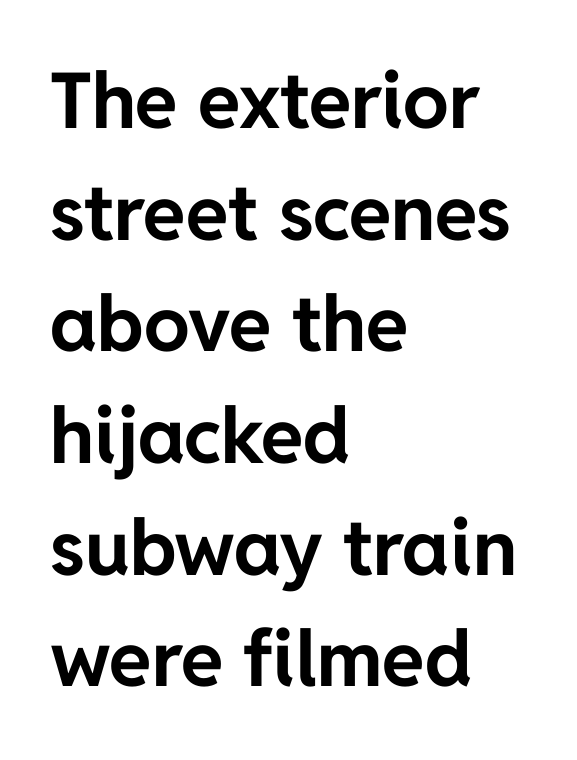
{"serif": "no", "italic": "no", "bold": "yes", "weight": "bold", "width": "normal", "stroke_contrast": "low", "x_height": "medium", "monospaced": "no", "underline": "no", "align": "left", "line_spacing": "normal", "line_spacing_ratio": 1.45, "letter_spacing": "normal", "letter_spacing_em": 0.0, "glyph_px": 77}
